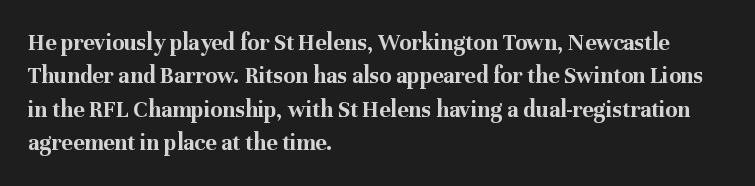
Q: Is the text bold? A: Yes.
Q: Is the text italic (slanted)? A: No, it is upright.
Q: Is the text underlined? A: No.
Q: How is the paragraph aligned? A: Left-aligned.
Q: Is the spacing between letters normal or unusually wide? A: Normal.
Q: Is the spacing between lines tight, normal or loose? A: Normal.
